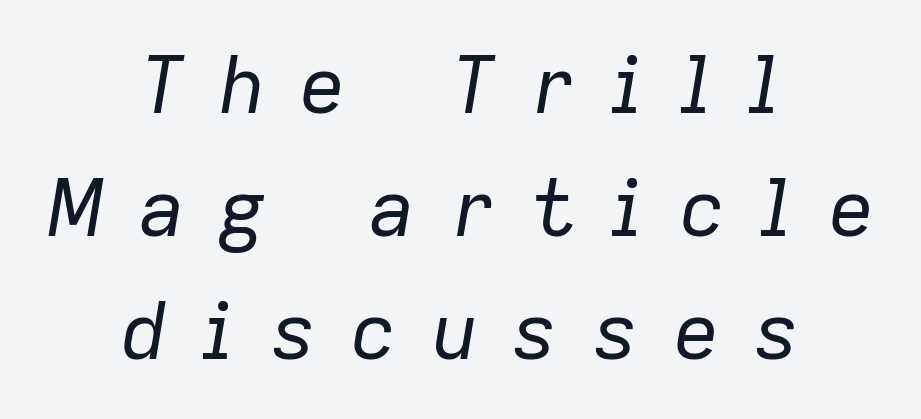
Q: Is the text bold? A: No.
Q: Is the text italic (slanted)? A: Yes, it leans right by about 9 degrees.
Q: Is the text underlined? A: No.
Q: How is the paragraph aligned? A: Centered.
Q: Is the spacing between letters normal or unusually wide? A: Unusually wide.
Q: Is the spacing between lines tight, normal or loose? A: Normal.
Q: Width (condensed, normal, or wide)? A: Normal.
Q: Stroke contrast? A: Low.
Q: x-height? A: Medium.
Q: Monospaced? A: No.
